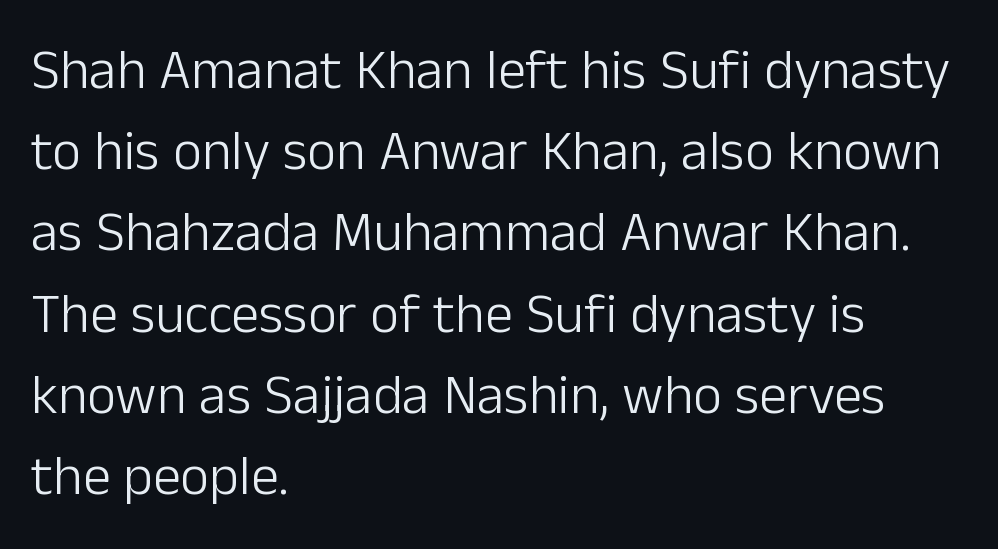
{"serif": "no", "italic": "no", "bold": "no", "weight": "light", "width": "normal", "stroke_contrast": "low", "x_height": "medium", "monospaced": "no", "underline": "no", "align": "left", "line_spacing": "normal", "line_spacing_ratio": 1.45, "letter_spacing": "normal", "letter_spacing_em": 0.0, "glyph_px": 56}
